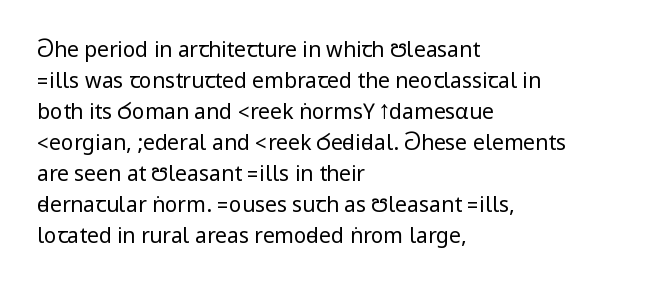
Q: Is the text bold? A: No.
Q: Is the text italic (slanted)? A: No, it is upright.
Q: Is the text underlined? A: No.
Q: How is the paragraph aligned? A: Left-aligned.
Q: Is the spacing between letters normal or unusually wide? A: Normal.
Q: Is the spacing between lines tight, normal or loose? A: Normal.
